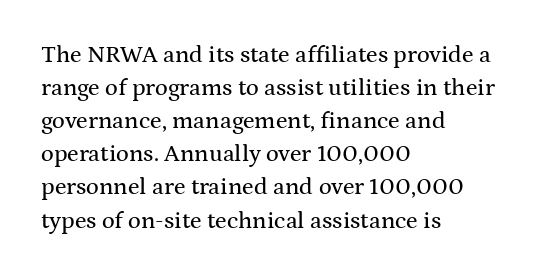
Q: Is the text italic (slanted)? A: No, it is upright.
Q: Is the text underlined? A: No.
Q: How is the paragraph aligned? A: Left-aligned.
Q: Is the spacing between letters normal or unusually wide? A: Normal.
Q: Is the spacing between lines tight, normal or loose? A: Normal.
